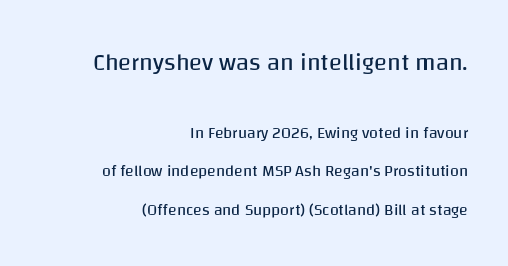
{"italic": "no", "bold": "no", "underline": "no", "align": "right", "line_spacing": "loose", "line_spacing_ratio": 2.43, "letter_spacing": "normal", "letter_spacing_em": 0.0, "larger_block": "first", "size_ratio": 1.5, "glyph_px": 24}
